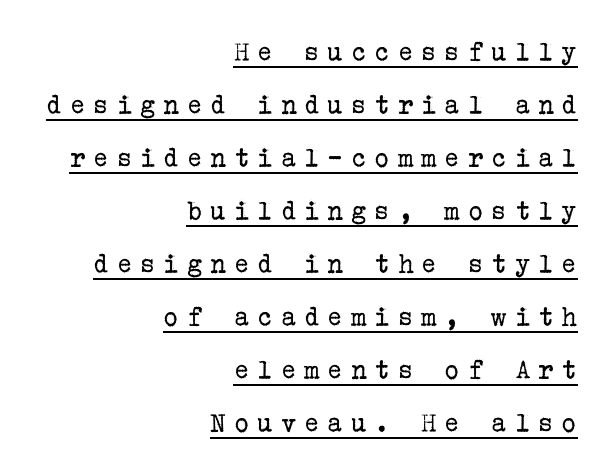
{"serif": "yes", "italic": "no", "bold": "no", "weight": "regular", "width": "normal", "stroke_contrast": "low", "x_height": "medium", "underline": "yes", "align": "right", "line_spacing_ratio": 1.83, "letter_spacing": "wide", "letter_spacing_em": 0.27, "glyph_px": 29}
